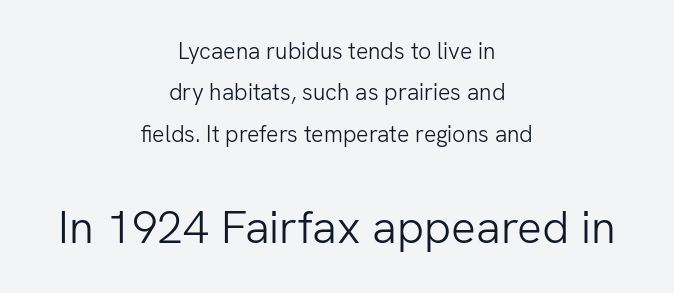
Q: Is the text bold? A: No.
Q: Is the text italic (slanted)? A: No, it is upright.
Q: Is the typeface a serif or a sans-serif typeface? A: Sans-serif.
Q: Is the text underlined? A: No.
Q: How is the paragraph aligned? A: Centered.
Q: Is the spacing between letters normal or unusually wide? A: Normal.
Q: Which block of text is set in a larger size, the first (top) or the second (bottom)? A: The second (bottom) one.
Q: Width (condensed, normal, or wide)? A: Normal.
Q: Stroke contrast? A: Low.
Q: x-height? A: Medium.
Q: Monospaced? A: No.
